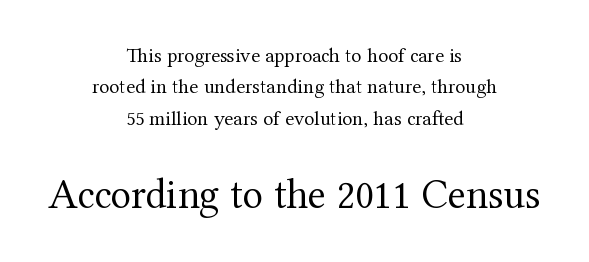
Q: Is the text bold? A: No.
Q: Is the text italic (slanted)? A: No, it is upright.
Q: Is the typeface a serif or a sans-serif typeface? A: Serif.
Q: Is the text underlined? A: No.
Q: How is the paragraph aligned? A: Centered.
Q: Is the spacing between letters normal or unusually wide? A: Normal.
Q: Is the spacing between lines tight, normal or loose? A: Normal.
Q: Which block of text is set in a larger size, the first (top) or the second (bottom)? A: The second (bottom) one.
Q: Width (condensed, normal, or wide)? A: Normal.
Q: Stroke contrast? A: Medium.
Q: x-height? A: Medium.
Q: Monospaced? A: No.
